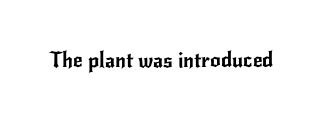
The image shows 21 px text type, upright; set normal letter spacing, not underlined.
